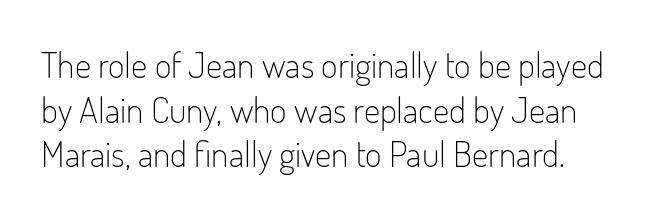
The image shows 36 px light, condensed sans-serif type, upright; set line spacing 1.24x, normal letter spacing, not underlined; low stroke contrast and a small x-height.
